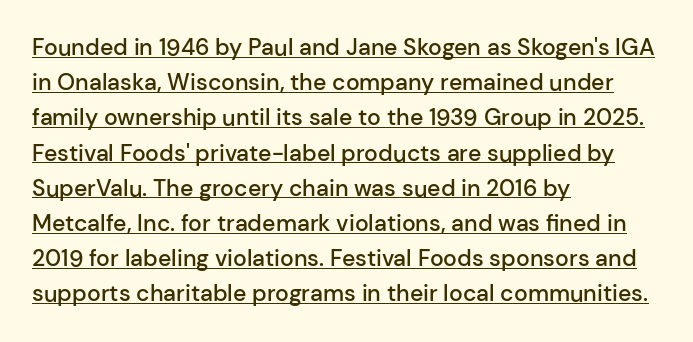
Q: Is the text bold? A: Semi-bold.
Q: Is the text italic (slanted)? A: No, it is upright.
Q: Is the text underlined? A: Yes.
Q: How is the paragraph aligned? A: Left-aligned.
Q: Is the spacing between letters normal or unusually wide? A: Normal.
Q: Is the spacing between lines tight, normal or loose? A: Normal.
